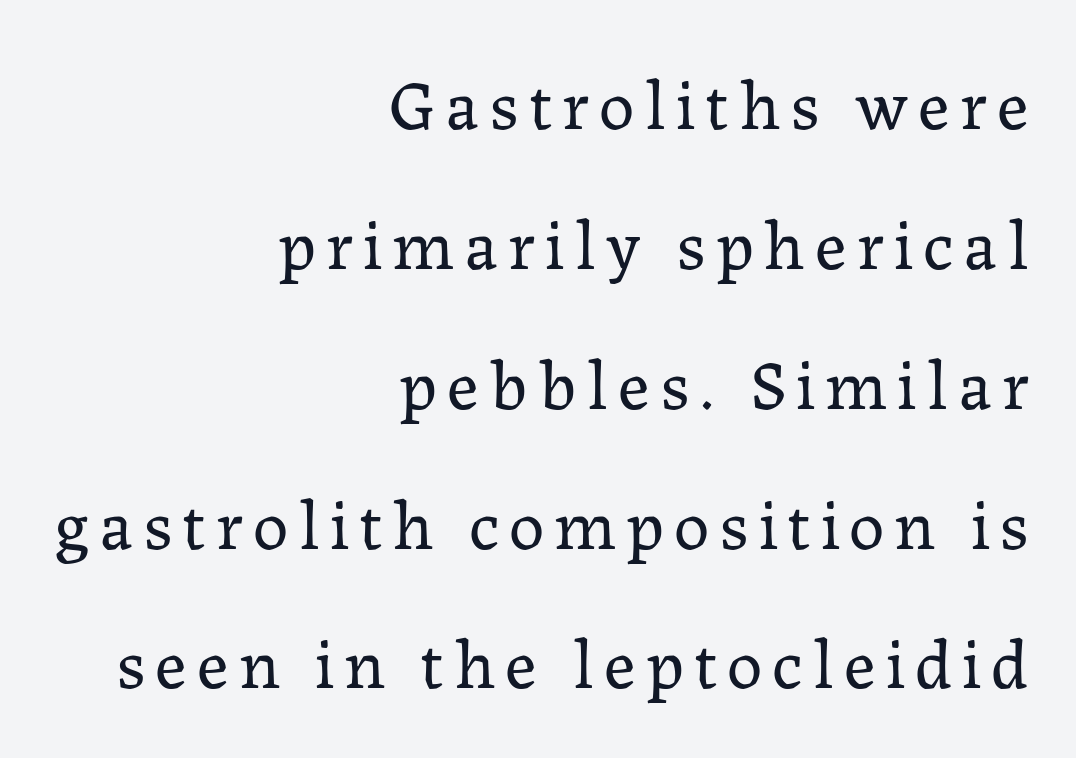
Q: Is the text bold? A: No.
Q: Is the text italic (slanted)? A: No, it is upright.
Q: Is the typeface a serif or a sans-serif typeface? A: Serif.
Q: Is the text underlined? A: No.
Q: How is the paragraph aligned? A: Right-aligned.
Q: Is the spacing between lines tight, normal or loose? A: Loose.
Q: Width (condensed, normal, or wide)? A: Normal.
Q: Stroke contrast? A: Low.
Q: x-height? A: Medium.
Q: Monospaced? A: No.
